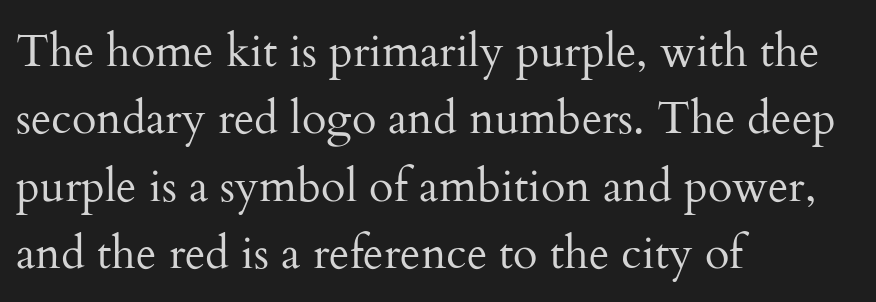
Compared with typical paragraphs, the rows here are spaced about the same. Regarding serifs, this sample has them. Upright lettering throughout. Quick note: underline off.
